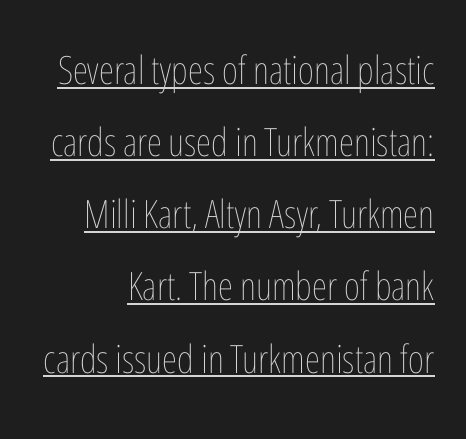
Q: Is the text bold? A: No.
Q: Is the text italic (slanted)? A: No, it is upright.
Q: Is the text underlined? A: Yes.
Q: Is the spacing between letters normal or unusually wide? A: Normal.
Q: Width (condensed, normal, or wide)? A: Condensed.
Q: Stroke contrast? A: Low.
Q: x-height? A: Medium.
Q: Monospaced? A: No.
